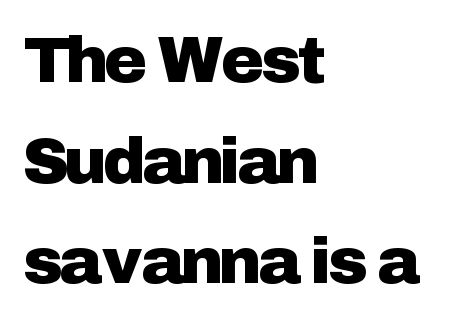
{"serif": "no", "italic": "no", "width": "normal", "stroke_contrast": "low", "x_height": "medium", "monospaced": "no", "underline": "no", "align": "left", "line_spacing": "normal", "line_spacing_ratio": 1.55, "letter_spacing": "normal", "letter_spacing_em": 0.0, "glyph_px": 65}
